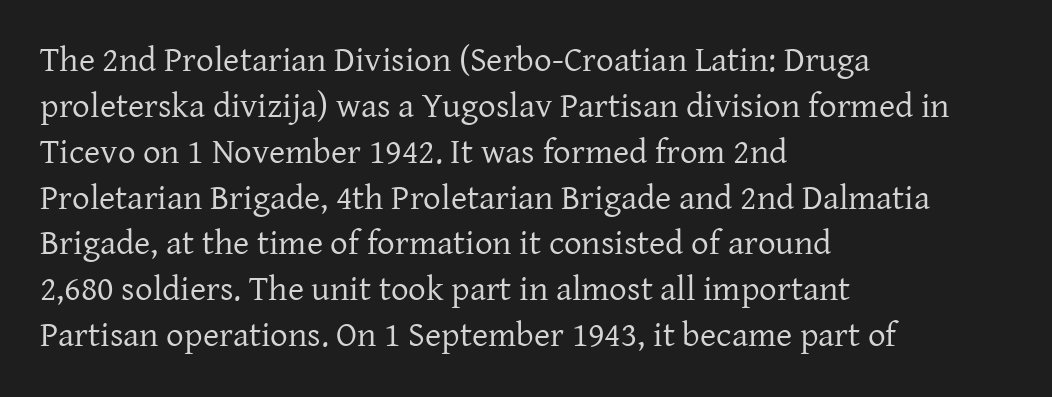
Q: Is the text bold? A: No.
Q: Is the text italic (slanted)? A: No, it is upright.
Q: Is the typeface a serif or a sans-serif typeface? A: Serif.
Q: Is the text underlined? A: No.
Q: How is the paragraph aligned? A: Left-aligned.
Q: Is the spacing between letters normal or unusually wide? A: Normal.
Q: Is the spacing between lines tight, normal or loose? A: Normal.
Q: Width (condensed, normal, or wide)? A: Normal.
Q: Stroke contrast? A: Low.
Q: x-height? A: Medium.
Q: Monospaced? A: No.
